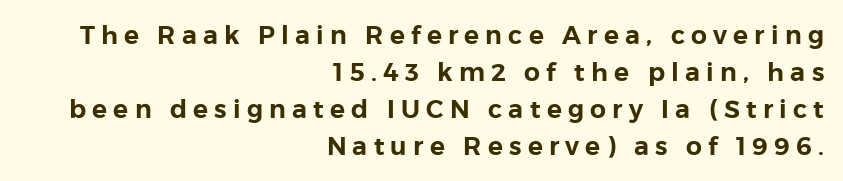
{"italic": "no", "underline": "no", "align": "right", "line_spacing": "normal", "line_spacing_ratio": 1.48, "letter_spacing": "wide", "letter_spacing_em": 0.25, "glyph_px": 25}
